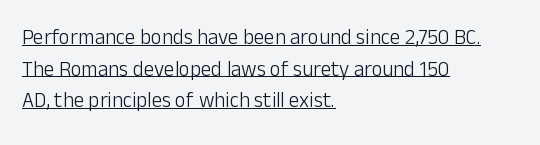
The weight tops out at a normal text grade. Which margin do the lines hug? The left one — the right edge is uneven. Looks like someone drew a line under every word here. This sample uses plain, unmodified letter spacing. This is roman type, the default non-slanted kind.
